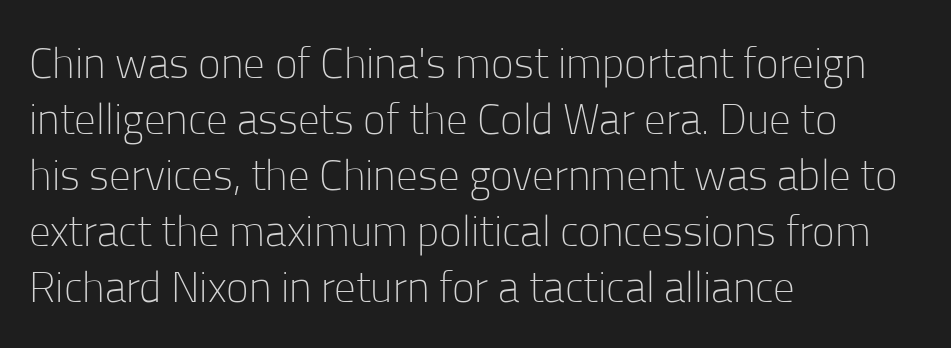
Typeset ragged right — the left edge is the straight one. Classification — sans serif. Weight: regular or lighter. No extra tracking has been applied to these lines.
